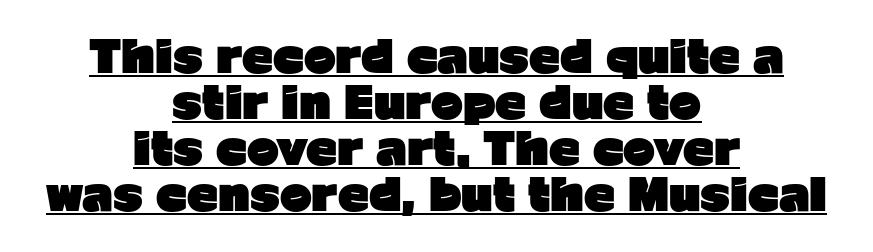
Q: Is the text bold? A: Yes.
Q: Is the text italic (slanted)? A: No, it is upright.
Q: Is the typeface a serif or a sans-serif typeface? A: Sans-serif.
Q: Is the text underlined? A: Yes.
Q: How is the paragraph aligned? A: Centered.
Q: Is the spacing between letters normal or unusually wide? A: Normal.
Q: Is the spacing between lines tight, normal or loose? A: Tight.
Q: Width (condensed, normal, or wide)? A: Normal.
Q: Stroke contrast? A: Low.
Q: x-height? A: Medium.
Q: Monospaced? A: No.
